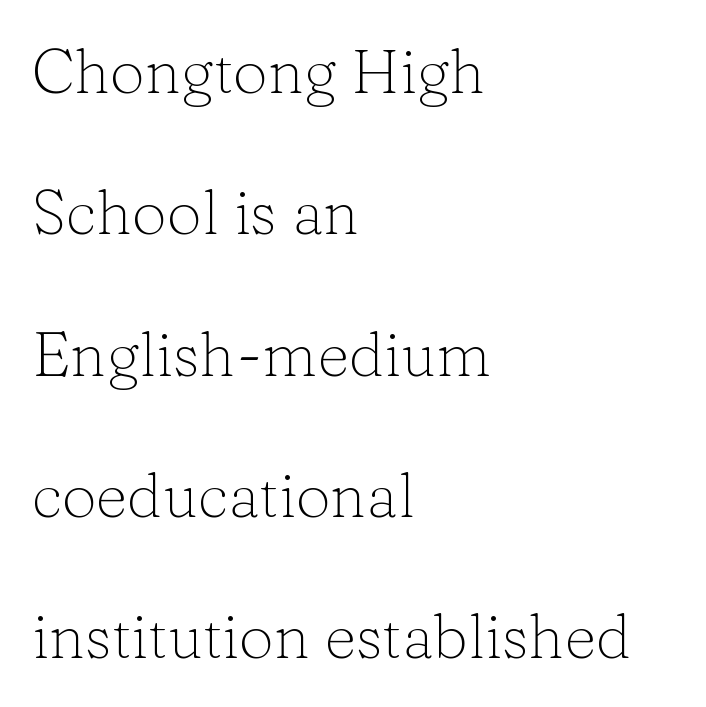
The image shows 62 px light serif type, upright; set left-aligned, loose line spacing (2.28x), normal letter spacing, not underlined; low stroke contrast and a medium x-height.
